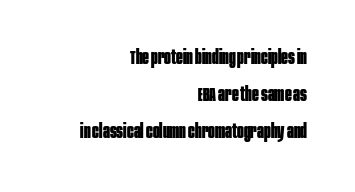
The image shows 20 px bold type, upright; set right-aligned, line spacing 1.86x, normal letter spacing, not underlined.
